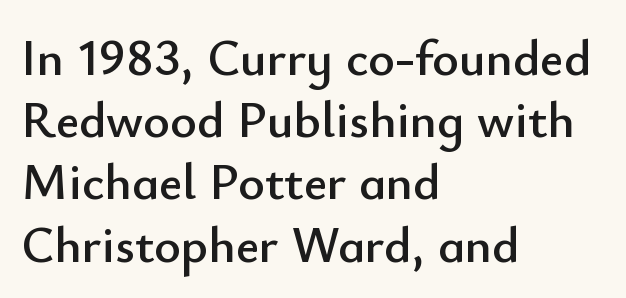
{"serif": "no", "italic": "no", "width": "normal", "stroke_contrast": "low", "x_height": "small", "monospaced": "no", "underline": "no", "align": "left", "line_spacing_ratio": 1.22, "letter_spacing": "normal", "letter_spacing_em": 0.0, "glyph_px": 51}
